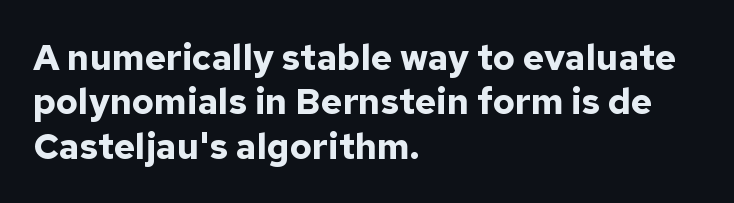
Q: Is the text bold? A: Yes.
Q: Is the text italic (slanted)? A: No, it is upright.
Q: Is the typeface a serif or a sans-serif typeface? A: Sans-serif.
Q: Is the text underlined? A: No.
Q: How is the paragraph aligned? A: Left-aligned.
Q: Is the spacing between letters normal or unusually wide? A: Normal.
Q: Width (condensed, normal, or wide)? A: Normal.
Q: Stroke contrast? A: Low.
Q: x-height? A: Medium.
Q: Monospaced? A: No.
